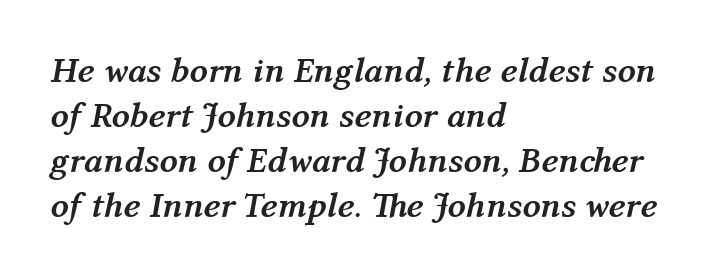
{"italic": "yes", "lean": "right", "slant_degrees": 12, "bold": "yes", "weight": "semibold", "width": "normal", "stroke_contrast": "medium", "x_height": "medium", "monospaced": "no", "underline": "no", "align": "left", "line_spacing": "normal", "line_spacing_ratio": 1.25, "letter_spacing": "normal", "letter_spacing_em": 0.0, "glyph_px": 36}
